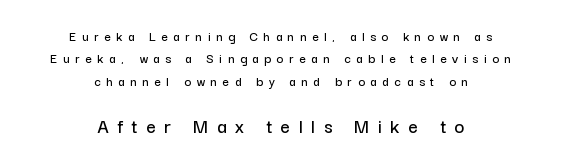
{"italic": "no", "underline": "no", "align": "center", "line_spacing": "normal", "line_spacing_ratio": 1.59, "letter_spacing": "wide", "letter_spacing_em": 0.41, "larger_block": "second", "size_ratio": 1.5, "glyph_px": 21}
